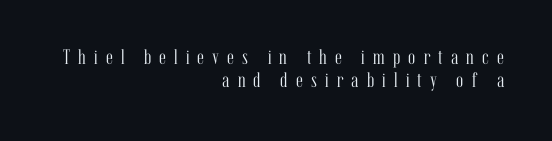
The image shows 21 px text type, upright; set right-aligned, tight line spacing (1.1x), unusually wide letter spacing (+0.39 em), not underlined.
